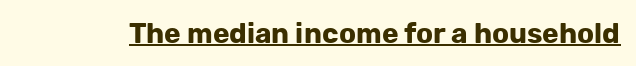
These lines are composed in type without serifs. How are the letters spaced? Ordinarily, with no added tracking. Caption: bold face, heavy strokes. This is underlined copy, the kind a proofreader might mark for attention. This sample uses an upright cut, with every glyph sitting square on the baseline. Each letter keeps its own natural width here, so spacing adapts to shape.
